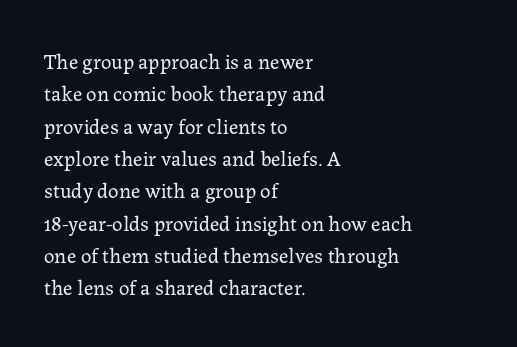
Words float on clear page, feet unadorned. Letters have the restrained weight of plain body copy at most. Horizontal alignment here is leftward, the default for most running prose. Whoever set this chose a conventional vertical rhythm. This sample uses an upright cut, with every glyph sitting square on the baseline.
